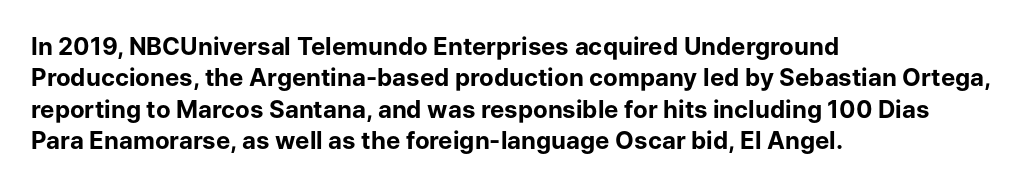
{"italic": "no", "bold": "yes", "underline": "no", "align": "left", "line_spacing": "normal", "line_spacing_ratio": 1.31, "letter_spacing": "normal", "letter_spacing_em": 0.0, "glyph_px": 24}
